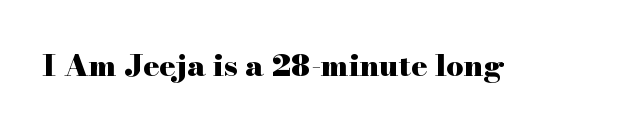
Q: Is the text bold? A: Yes.
Q: Is the text italic (slanted)? A: No, it is upright.
Q: Is the typeface a serif or a sans-serif typeface? A: Serif.
Q: Is the text underlined? A: No.
Q: Is the spacing between letters normal or unusually wide? A: Normal.
Q: Width (condensed, normal, or wide)? A: Wide.
Q: Stroke contrast? A: High.
Q: x-height? A: Small.
Q: Monospaced? A: No.
